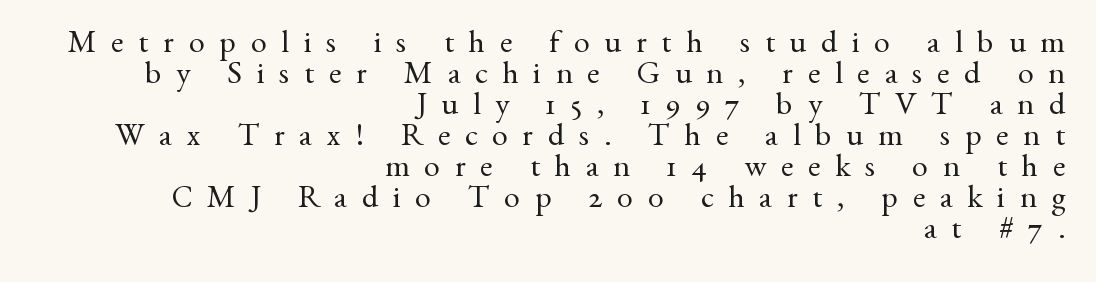
{"serif": "yes", "italic": "no", "bold": "no", "weight": "regular", "width": "normal", "stroke_contrast": "medium", "x_height": "small", "monospaced": "no", "underline": "no", "align": "right", "line_spacing": "tight", "line_spacing_ratio": 0.97, "letter_spacing": "wide", "letter_spacing_em": 0.46, "glyph_px": 32}
